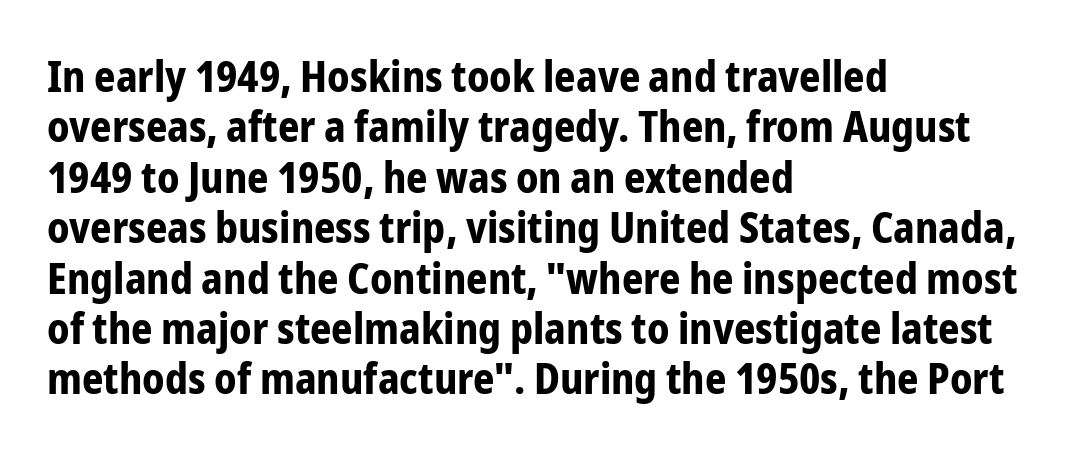
{"serif": "no", "italic": "no", "bold": "yes", "weight": "bold", "width": "condensed", "stroke_contrast": "low", "x_height": "medium", "monospaced": "no", "underline": "no", "align": "left", "line_spacing_ratio": 1.2, "letter_spacing": "normal", "letter_spacing_em": 0.0, "glyph_px": 42}
